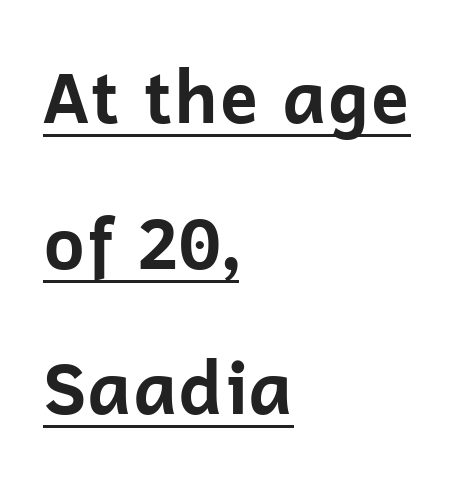
Q: Is the text bold? A: Yes.
Q: Is the text italic (slanted)? A: No, it is upright.
Q: Is the typeface a serif or a sans-serif typeface? A: Sans-serif.
Q: Is the text underlined? A: Yes.
Q: How is the paragraph aligned? A: Left-aligned.
Q: Is the spacing between letters normal or unusually wide? A: Normal.
Q: Is the spacing between lines tight, normal or loose? A: Loose.
Q: Width (condensed, normal, or wide)? A: Normal.
Q: Stroke contrast? A: Low.
Q: x-height? A: Medium.
Q: Monospaced? A: No.
